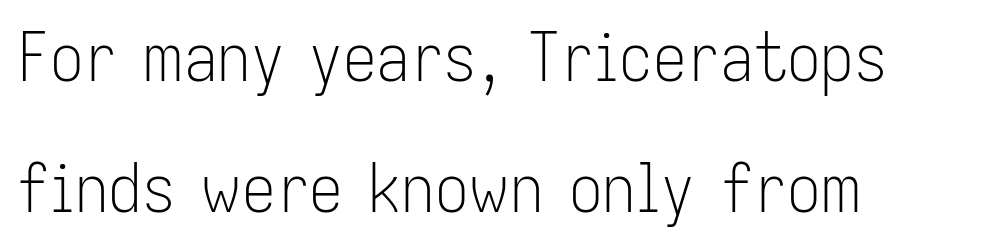
Honestly, there is no underline to notice here at all. Varying glyph widths throughout — classic text-font behaviour. The compositor pushed each line to the left boundary. Between one letter and the next there's only the usual sliver of space. If you drew a line through each stem, it would be perfectly vertical. Students, observe: this is what heavily led, spacious text looks like.
